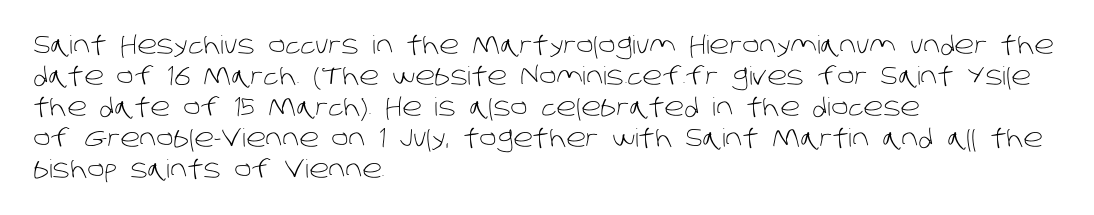
The image shows 25 px text type; set left-aligned, line spacing 1.24x, normal letter spacing, not underlined.
